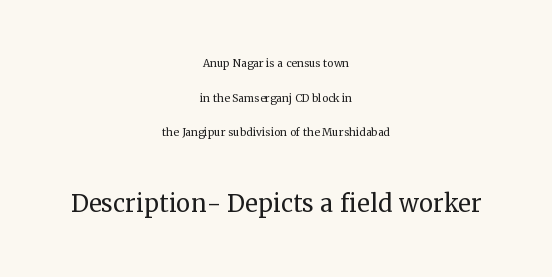
The image shows 32 px regular-weight serif type, upright; set centered, loose line spacing (2.48x), normal letter spacing, not underlined; the second (bottom) block is 2.29x larger; medium stroke contrast and a medium x-height.
